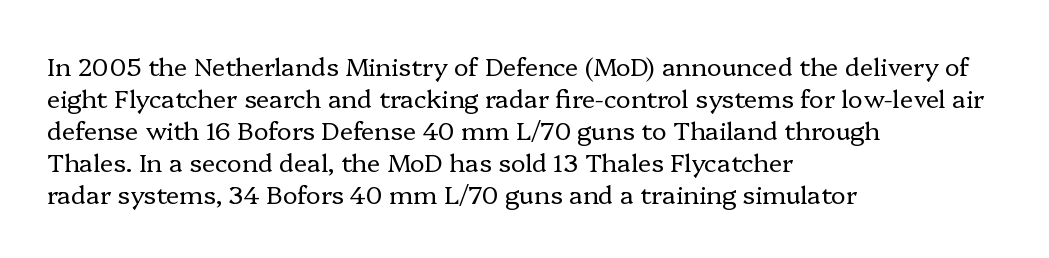
Glance below the letters and you will spot only blank space. The weight tops out at a normal text grade. Teacher's note: observe the even left margin — that is flush-left alignment. Interline gaps are of average width in this sample. In terms of posture, this sample is upright.
